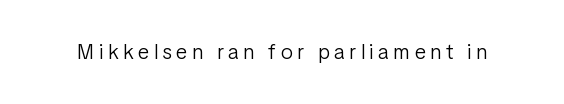
Tracking here is generous; glyphs stand well apart from one another. The baseline area is clear. This reads as an unemphasized weight, regular at the heaviest. This sample uses an upright cut, with every glyph sitting square on the baseline.
